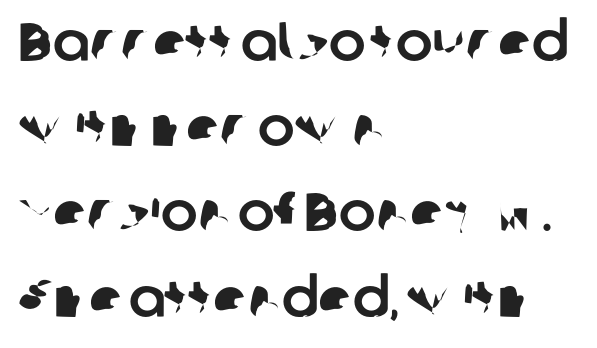
The image shows 55 px sans-serif type; set left-aligned, normal line spacing (1.55x), normal letter spacing, not underlined; low stroke contrast and a medium x-height.
